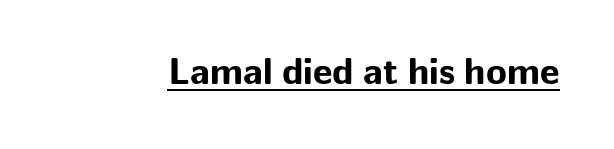
Q: Is the text bold? A: Yes.
Q: Is the text italic (slanted)? A: No, it is upright.
Q: Is the typeface a serif or a sans-serif typeface? A: Sans-serif.
Q: Is the text underlined? A: Yes.
Q: Is the spacing between letters normal or unusually wide? A: Normal.
Q: Width (condensed, normal, or wide)? A: Normal.
Q: Stroke contrast? A: Low.
Q: x-height? A: Medium.
Q: Monospaced? A: No.
